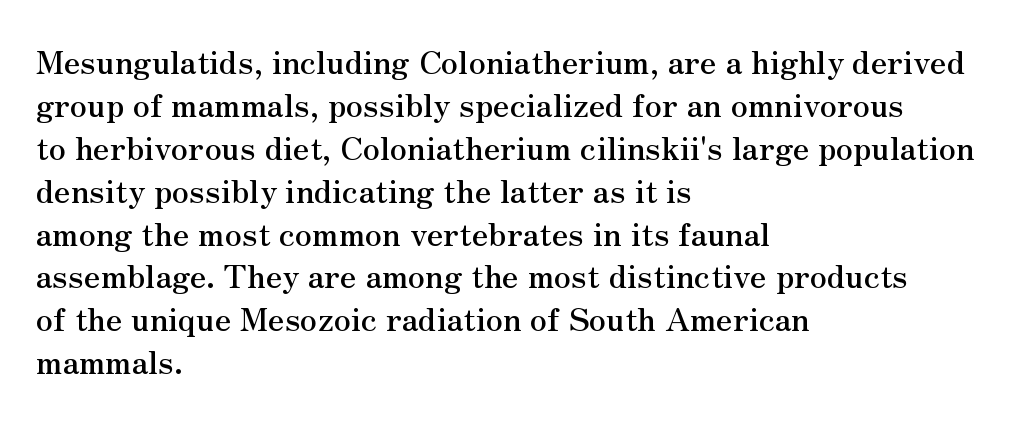
{"serif": "yes", "italic": "no", "width": "normal", "stroke_contrast": "medium", "x_height": "small", "monospaced": "no", "underline": "no", "align": "left", "line_spacing": "normal", "line_spacing_ratio": 1.34, "letter_spacing": "normal", "letter_spacing_em": 0.0, "glyph_px": 32}
